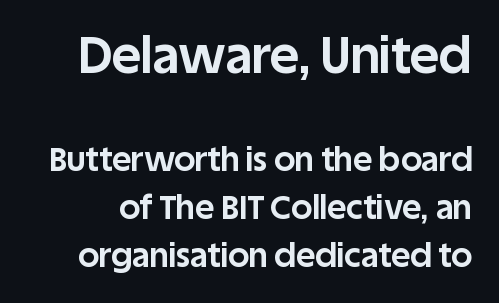
{"serif": "no", "italic": "no", "bold": "yes", "weight": "bold", "width": "normal", "stroke_contrast": "low", "x_height": "large", "monospaced": "no", "underline": "no", "line_spacing": "normal", "line_spacing_ratio": 1.46, "letter_spacing": "normal", "letter_spacing_em": 0.0, "larger_block": "first", "size_ratio": 1.52, "glyph_px": 50}
